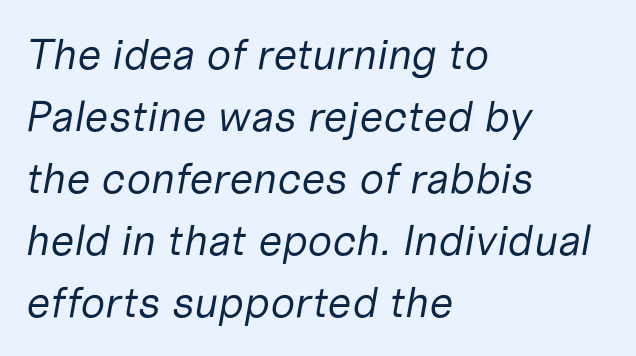
The image shows 43 px regular-weight type, italic (leaning right); set left-aligned, normal line spacing (1.44x), normal letter spacing, not underlined; low stroke contrast and a medium x-height.
